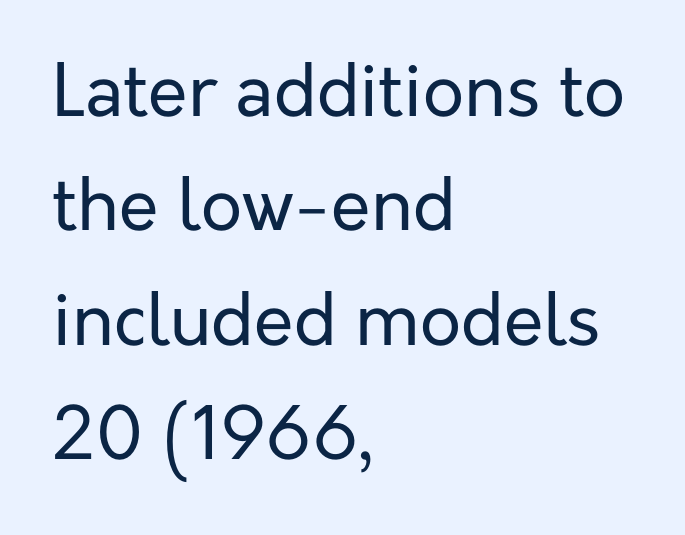
Unbolded letterforms with no extra heft. Rendered with straight, roman letterforms. The setting favours the left margin, as ordinary paragraphs usually do. The designer left line spacing at the default. The passage shown is typed in a proportional face where columns would drift.
